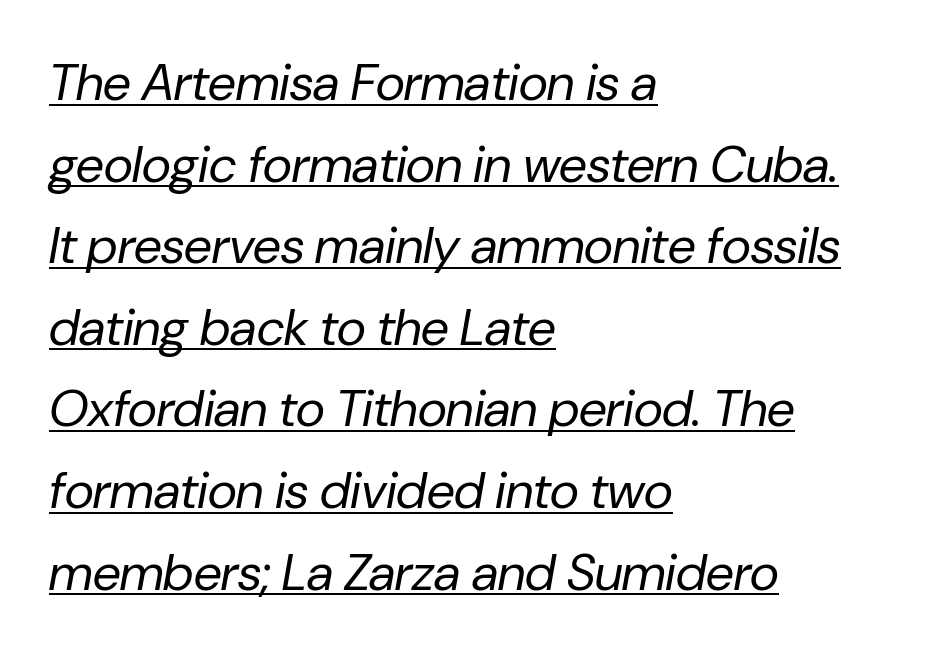
Q: Is the text bold? A: No.
Q: Is the text italic (slanted)? A: Yes, it leans right by about 10 degrees.
Q: Is the text underlined? A: Yes.
Q: How is the paragraph aligned? A: Left-aligned.
Q: Is the spacing between letters normal or unusually wide? A: Normal.
Q: Is the spacing between lines tight, normal or loose? A: Normal.
Q: Width (condensed, normal, or wide)? A: Normal.
Q: Stroke contrast? A: Low.
Q: x-height? A: Medium.
Q: Monospaced? A: No.
